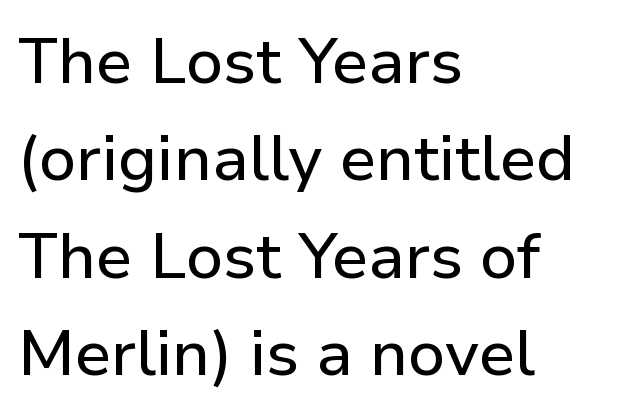
Q: Is the text italic (slanted)? A: No, it is upright.
Q: Is the typeface a serif or a sans-serif typeface? A: Sans-serif.
Q: Is the text underlined? A: No.
Q: How is the paragraph aligned? A: Left-aligned.
Q: Is the spacing between letters normal or unusually wide? A: Normal.
Q: Is the spacing between lines tight, normal or loose? A: Normal.
Q: Width (condensed, normal, or wide)? A: Normal.
Q: Stroke contrast? A: Low.
Q: x-height? A: Medium.
Q: Monospaced? A: No.
